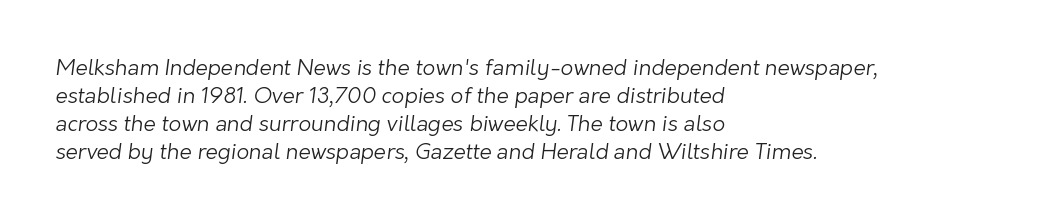
The image shows 22 px text type; set left-aligned, normal line spacing (1.27x), normal letter spacing, not underlined.
